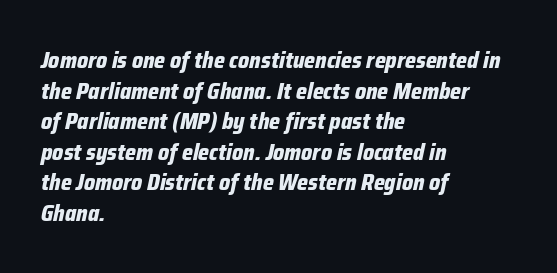
The image shows 23 px bold type, italic (leaning right); set left-aligned, normal line spacing (1.33x), normal letter spacing, not underlined.
